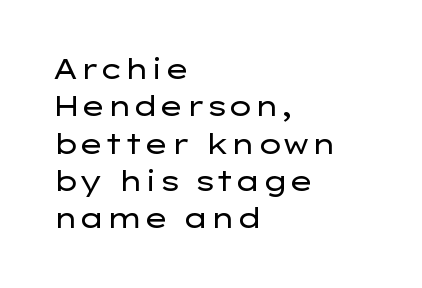
{"italic": "no", "bold": "no", "underline": "no", "align": "left", "line_spacing": "normal", "line_spacing_ratio": 1.38, "letter_spacing": "normal", "letter_spacing_em": 0.0, "glyph_px": 27}
